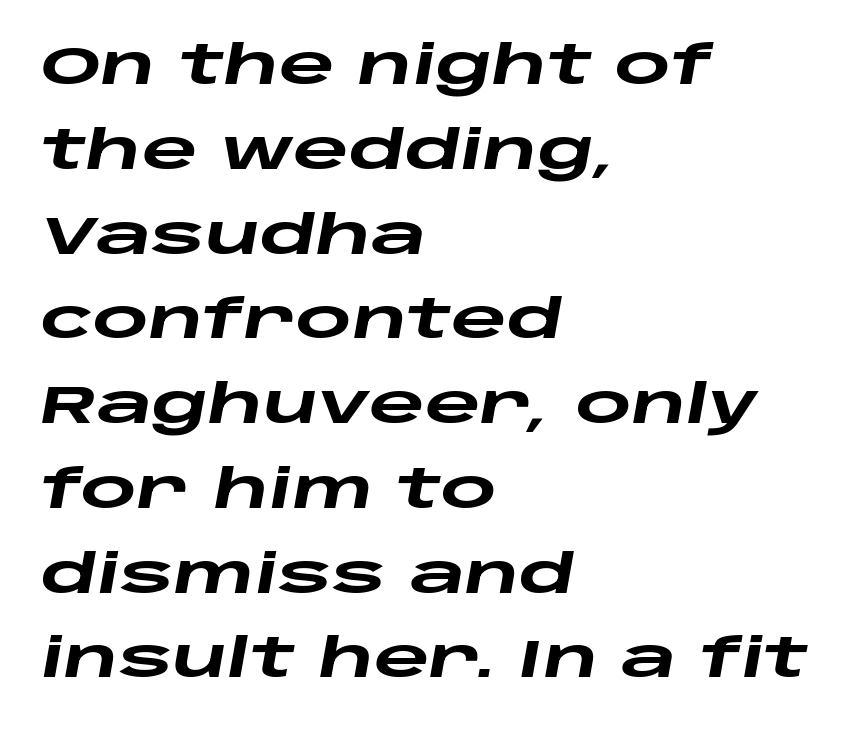
The image shows 54 px heavy, wide type, italic (leaning right); set left-aligned, normal line spacing (1.57x), normal letter spacing, not underlined; low stroke contrast and a large x-height.
